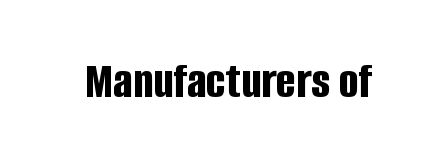
The type is set solid horizontally, with unmodified tracking. The passage shown is emphatically bold. The lettering holds an erect, upright posture throughout. Glance below the letters and you will spot only blank space. Is this a fixed-width face? No — the glyphs have proportional, varying widths.
